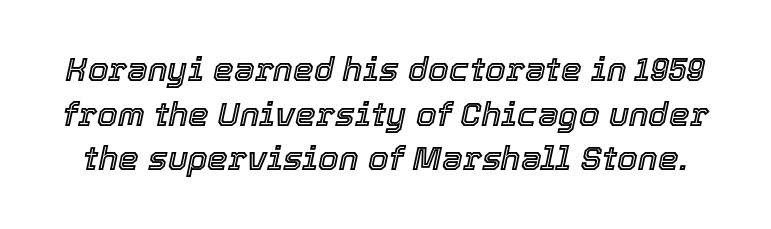
The image shows 33 px text type, italic (leaning right); set normal line spacing (1.35x), normal letter spacing, not underlined; a medium x-height.
